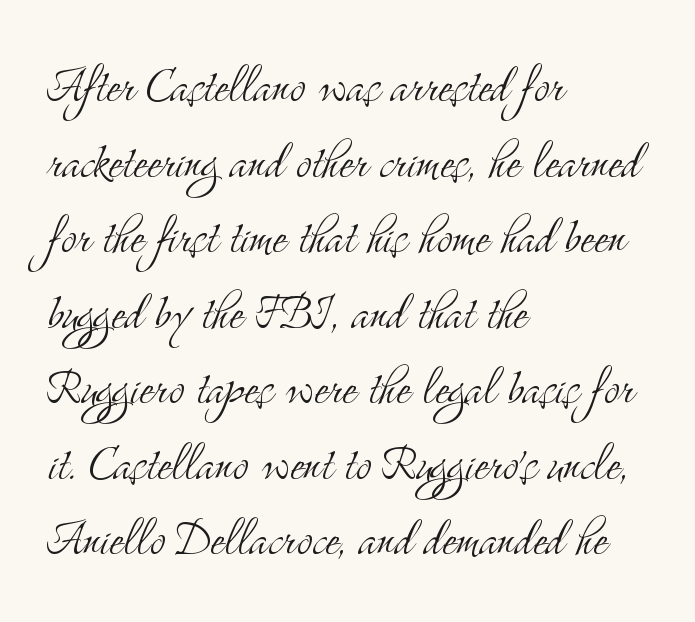
{"serif": "yes", "bold": "no", "weight": "light", "width": "condensed", "stroke_contrast": "medium", "x_height": "small", "monospaced": "no", "underline": "no", "align": "left", "line_spacing": "normal", "line_spacing_ratio": 1.28, "letter_spacing": "normal", "letter_spacing_em": 0.0, "glyph_px": 59}
